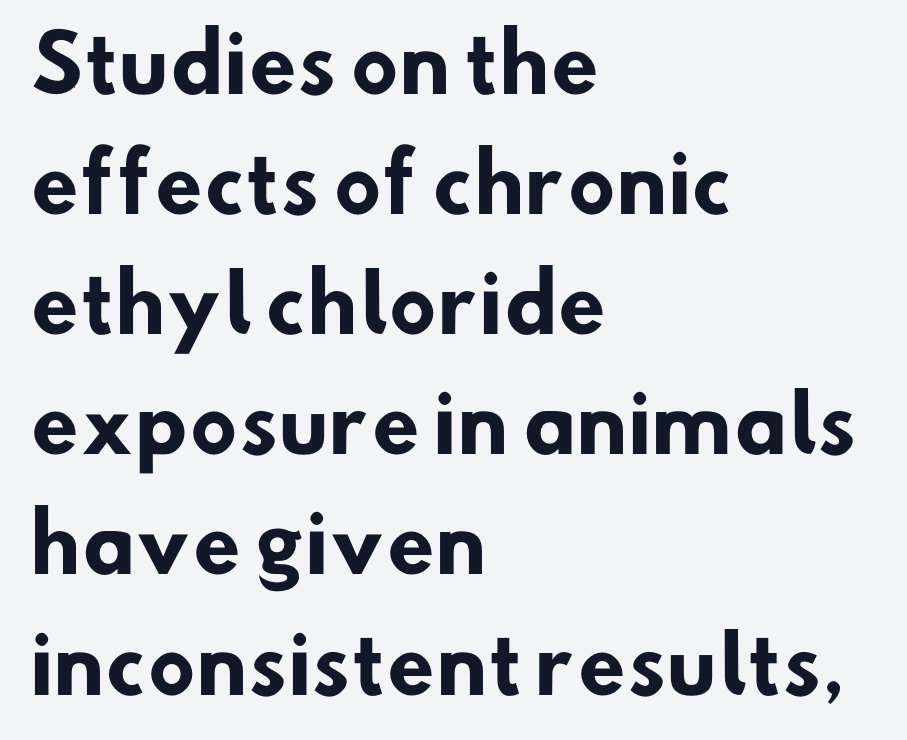
In terms of letterspacing, this is plain default setting. Which margin do the lines hug? The left one — the right edge is uneven. The rendering uses a moderate line-height, typical for paragraphs. Descender tails drop into unmarked territory.
